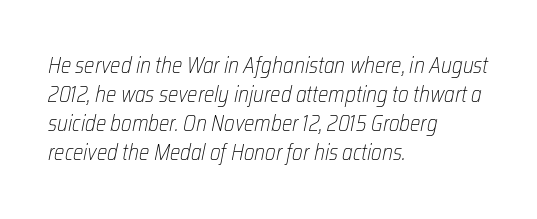
Quick note: underline off. What's the leading like? Ordinary, nothing unusual. Teacher's note: observe the even left margin — that is flush-left alignment. A typesetter would call this zero additional tracking. The font's italic variant was chosen for this text. Letters have the restrained weight of plain body copy at most.
